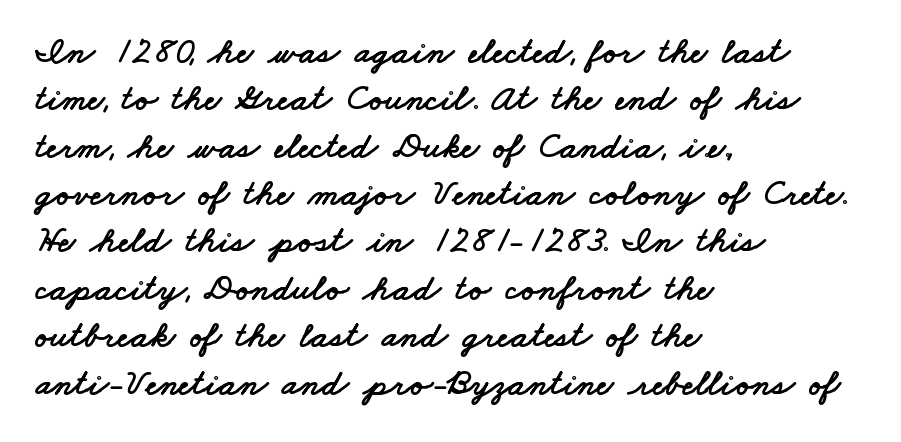
This rendering features lettering with no underline. The line texture is even and compact thanks to regular tracking. Looks like regular typesetting: each glyph gets only the width it needs. A typesetter would label this face a sans.
